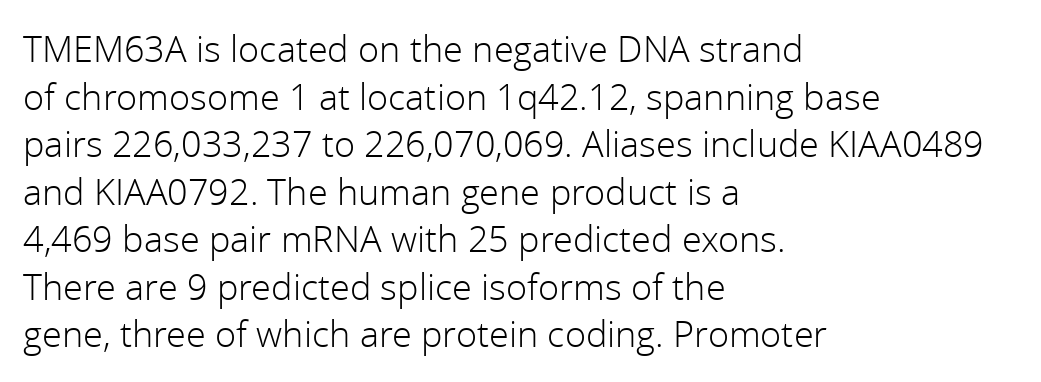
{"serif": "no", "italic": "no", "bold": "no", "weight": "light", "width": "normal", "x_height": "medium", "monospaced": "no", "underline": "no", "align": "left", "line_spacing": "normal", "line_spacing_ratio": 1.32, "letter_spacing": "normal", "letter_spacing_em": 0.0, "glyph_px": 36}
